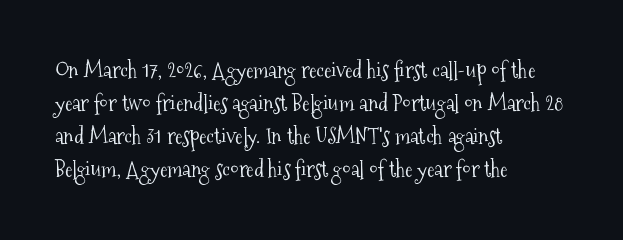
The image shows 22 px text type, upright; set left-aligned, normal line spacing (1.5x), normal letter spacing, not underlined.
